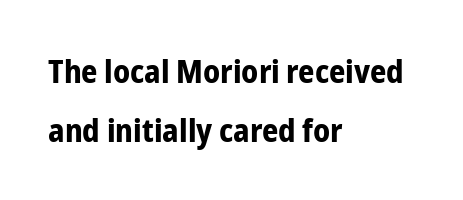
This sample has the flowing, uneven cadence of proportional lettering. The area under the type is left untouched. The font is running at its bold setting. A classic flush-left, rag-right setting is used for this passage.
